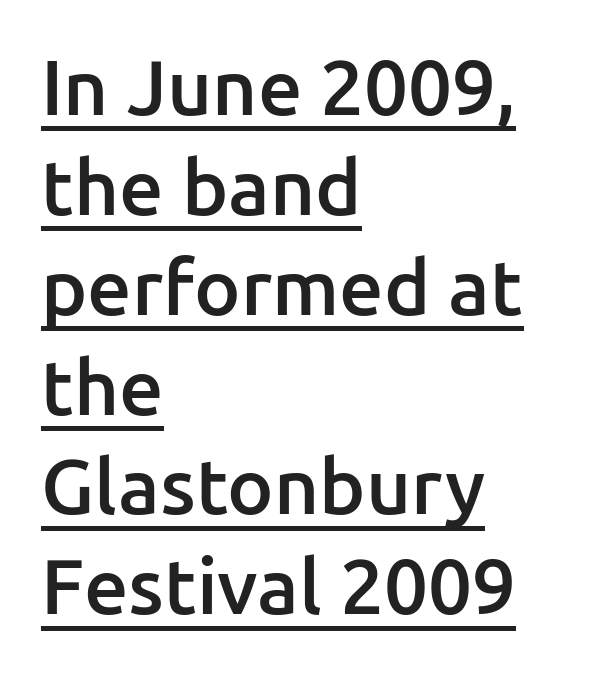
This sample uses an upright cut, with every glyph sitting square on the baseline. What weight is shown? A semibold, between regular and bold. Default kerning and tracking; the words read as compact shapes. Type style note: lacks serifs.
